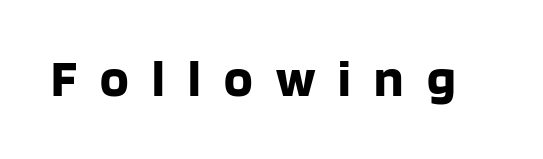
The image shows 53 px bold sans-serif type, upright; set unusually wide letter spacing (+0.44 em), not underlined; low stroke contrast and a large x-height.
